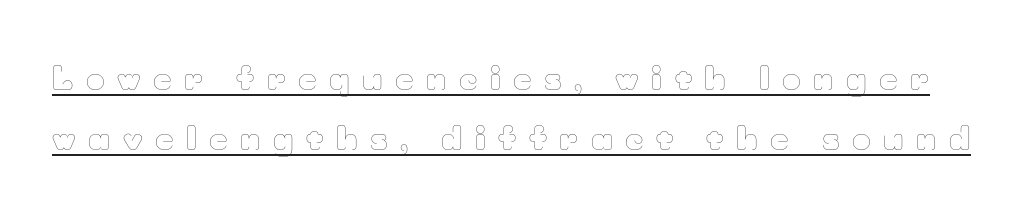
{"italic": "no", "bold": "no", "weight": "thin", "width": "normal", "stroke_contrast": "low", "x_height": "small", "monospaced": "no", "underline": "yes", "line_spacing_ratio": 1.86, "letter_spacing": "wide", "letter_spacing_em": 0.39, "glyph_px": 32}
